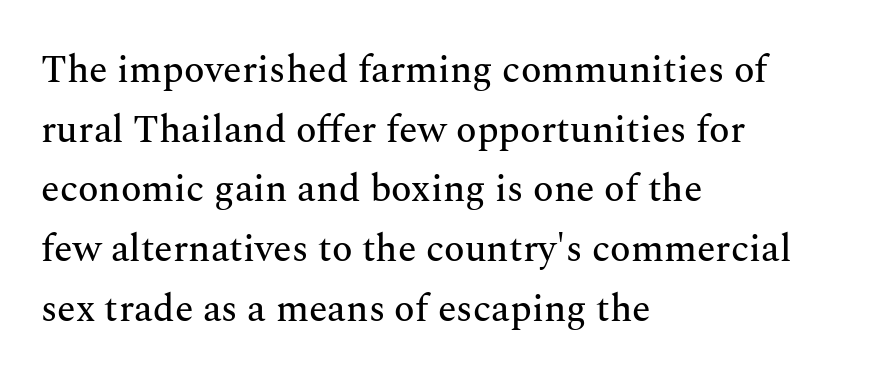
This sample has the flowing, uneven cadence of proportional lettering. The axis of the letterforms is exactly vertical. The space between consecutive lines is moderate. Short note: letters normally spaced.
